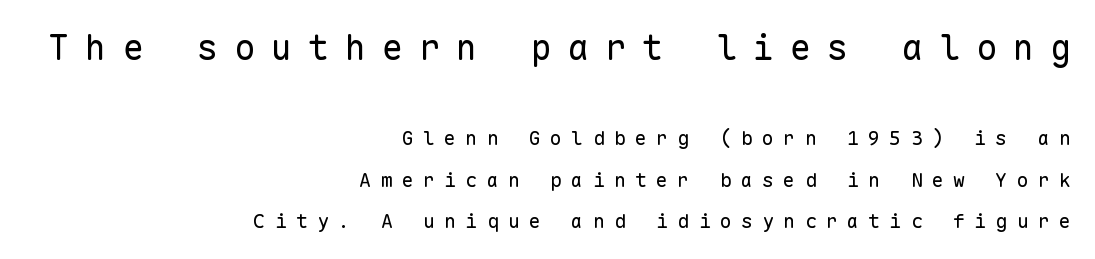
The image shows 35 px regular-weight sans-serif type, upright, monospaced; set right-aligned, loose line spacing (2.07x), unusually wide letter spacing (+0.46 em), not underlined; the first (top) block is 1.75x larger; low stroke contrast and a medium x-height.
